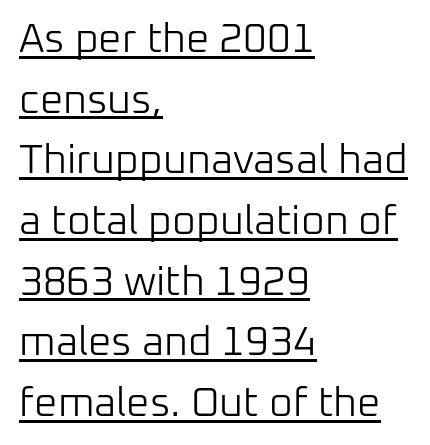
Q: Is the text bold? A: No.
Q: Is the text italic (slanted)? A: No, it is upright.
Q: Is the typeface a serif or a sans-serif typeface? A: Sans-serif.
Q: Is the text underlined? A: Yes.
Q: How is the paragraph aligned? A: Left-aligned.
Q: Is the spacing between letters normal or unusually wide? A: Normal.
Q: Is the spacing between lines tight, normal or loose? A: Normal.
Q: Width (condensed, normal, or wide)? A: Normal.
Q: Stroke contrast? A: Low.
Q: x-height? A: Medium.
Q: Monospaced? A: No.
